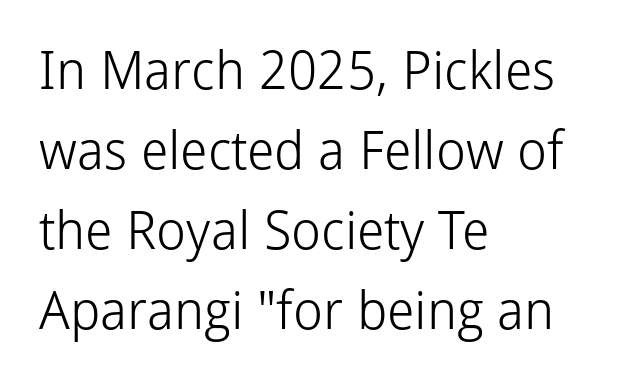
{"serif": "no", "italic": "no", "bold": "no", "weight": "light", "width": "normal", "stroke_contrast": "low", "x_height": "medium", "monospaced": "no", "underline": "no", "align": "left", "line_spacing": "normal", "line_spacing_ratio": 1.51, "letter_spacing": "normal", "letter_spacing_em": 0.0, "glyph_px": 53}
